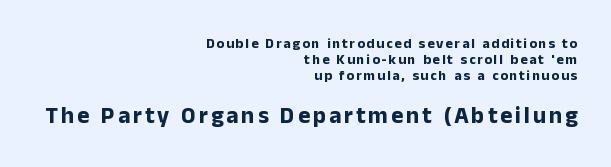
The image shows 23 px bold type, upright; set right-aligned, tight line spacing (1.13x), not underlined; the second (bottom) block is 1.64x larger.
